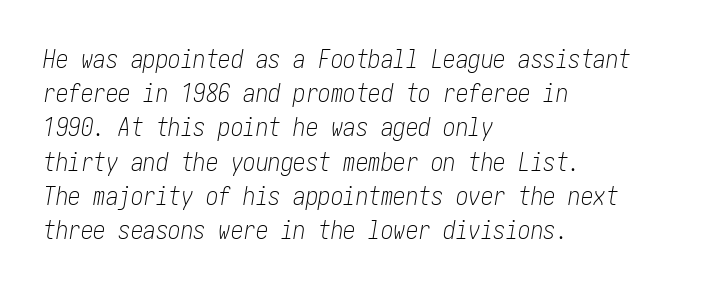
Vertical stems look standard width or narrower in stroke. Does the copy run flush right? No — it runs flush left. If you drew a line through each stem, it would be angled. Clear beneath every line of the passage. Leading: standard. Inter-character spacing is left at the font's built-in metrics.
